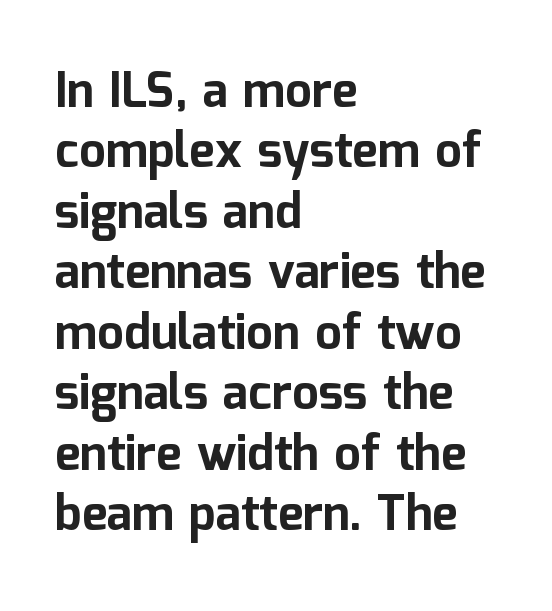
{"serif": "no", "italic": "no", "bold": "yes", "weight": "bold", "width": "normal", "stroke_contrast": "low", "x_height": "medium", "monospaced": "no", "underline": "no", "align": "left", "line_spacing": "normal", "line_spacing_ratio": 1.26, "letter_spacing": "normal", "letter_spacing_em": 0.0, "glyph_px": 48}
